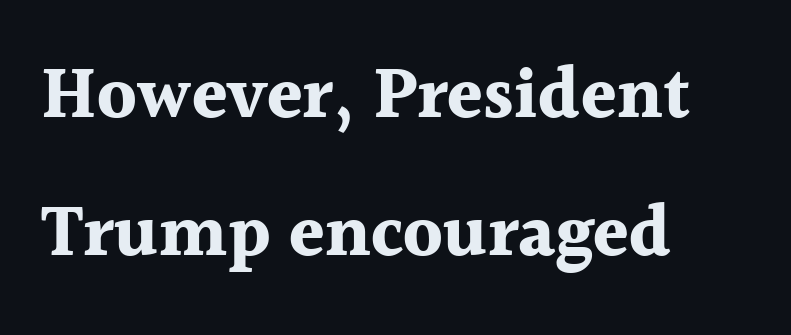
{"serif": "yes", "italic": "no", "bold": "yes", "weight": "bold", "width": "normal", "x_height": "medium", "monospaced": "no", "underline": "no", "align": "left", "line_spacing": "loose", "line_spacing_ratio": 1.92, "letter_spacing": "normal", "letter_spacing_em": 0.0, "glyph_px": 72}
